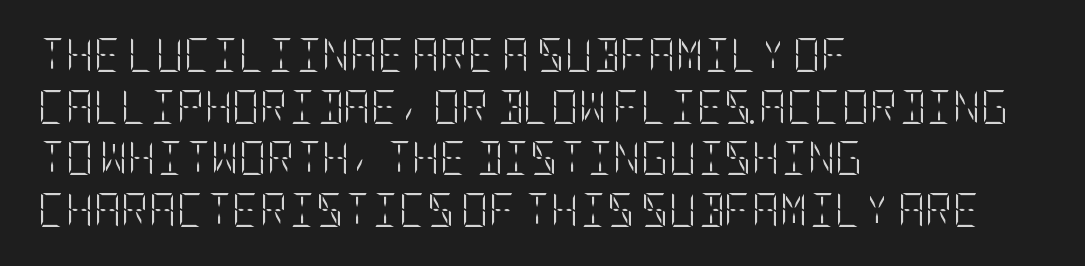
Q: Is the text bold? A: No.
Q: Is the text italic (slanted)? A: No, it is upright.
Q: Is the text underlined? A: No.
Q: How is the paragraph aligned? A: Left-aligned.
Q: Is the spacing between letters normal or unusually wide? A: Normal.
Q: Is the spacing between lines tight, normal or loose? A: Normal.
Q: Width (condensed, normal, or wide)? A: Condensed.
Q: Stroke contrast? A: Low.
Q: x-height? A: Large.
